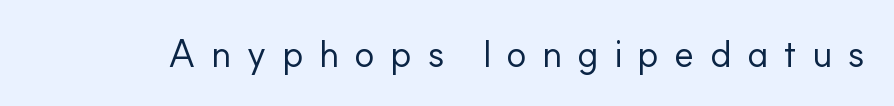
{"serif": "no", "italic": "no", "bold": "no", "weight": "regular", "width": "normal", "stroke_contrast": "low", "x_height": "small", "monospaced": "no", "underline": "no", "letter_spacing": "wide", "letter_spacing_em": 0.39, "glyph_px": 38}
